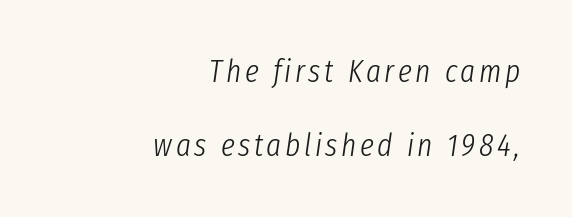
The image shows 32 px light, condensed type, italic (leaning right); set right-aligned, loose line spacing (2.31x), not underlined; low stroke contrast and a medium x-height.
